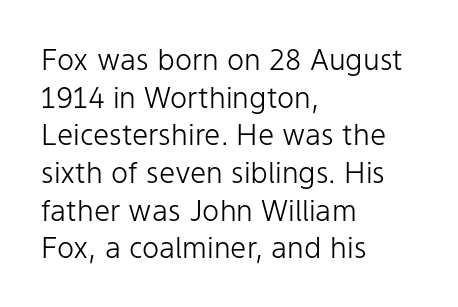
{"serif": "no", "italic": "no", "bold": "no", "weight": "light", "width": "normal", "stroke_contrast": "low", "x_height": "medium", "monospaced": "no", "underline": "no", "align": "left", "line_spacing": "normal", "line_spacing_ratio": 1.3, "letter_spacing": "normal", "letter_spacing_em": 0.0, "glyph_px": 29}
